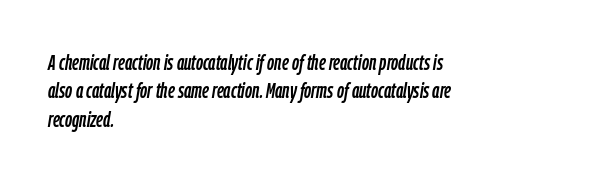
{"italic": "yes", "lean": "right", "slant_degrees": 9, "underline": "no", "align": "left", "line_spacing": "normal", "line_spacing_ratio": 1.29, "letter_spacing": "normal", "letter_spacing_em": 0.0, "glyph_px": 22}
